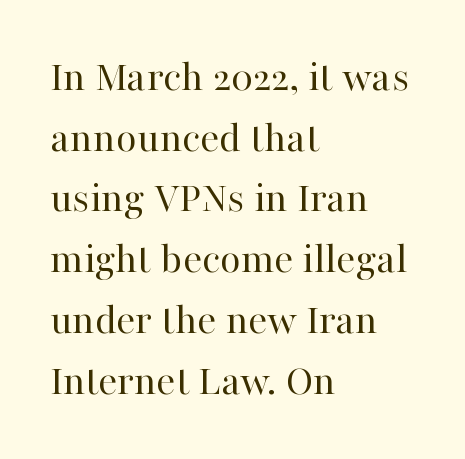
{"serif": "yes", "italic": "no", "bold": "no", "weight": "regular", "width": "normal", "stroke_contrast": "high", "x_height": "medium", "monospaced": "no", "underline": "no", "align": "left", "line_spacing": "normal", "line_spacing_ratio": 1.35, "letter_spacing": "normal", "letter_spacing_em": 0.0, "glyph_px": 45}
